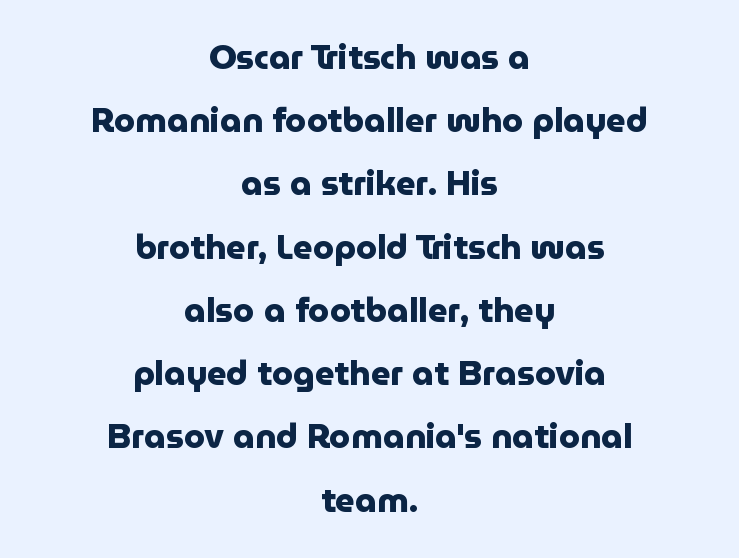
{"serif": "no", "italic": "no", "bold": "yes", "weight": "heavy", "width": "normal", "stroke_contrast": "low", "x_height": "medium", "monospaced": "no", "underline": "no", "align": "center", "line_spacing_ratio": 1.86, "letter_spacing": "normal", "letter_spacing_em": 0.0, "glyph_px": 34}
